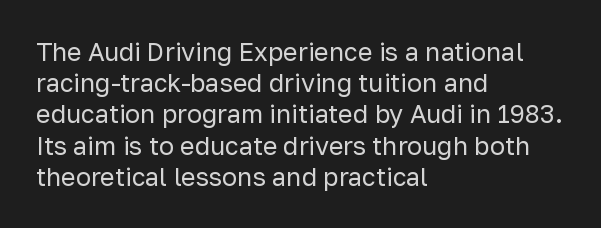
Spacing between characters is what you'd get straight out of the box. Ordinary non-slanted type is in use. The compositor pushed each line to the left boundary. Rows of type keep a routine distance in the vertical direction.
